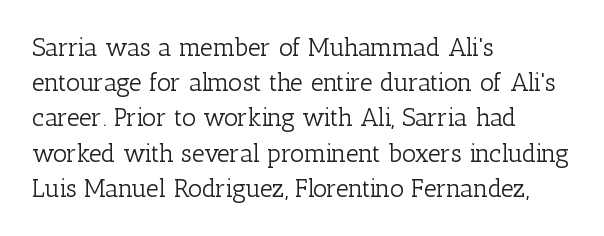
Q: Is the text bold? A: No.
Q: Is the text italic (slanted)? A: No, it is upright.
Q: Is the text underlined? A: No.
Q: How is the paragraph aligned? A: Left-aligned.
Q: Is the spacing between letters normal or unusually wide? A: Normal.
Q: Is the spacing between lines tight, normal or loose? A: Normal.
